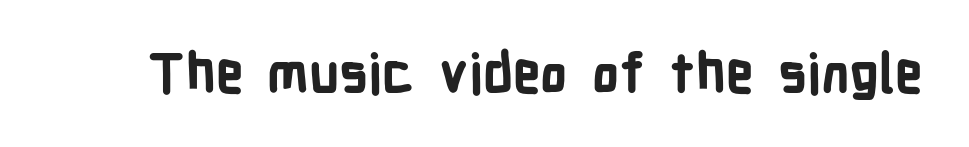
Q: Is the text bold? A: Yes.
Q: Is the text italic (slanted)? A: No, it is upright.
Q: Is the typeface a serif or a sans-serif typeface? A: Sans-serif.
Q: Is the text underlined? A: No.
Q: Is the spacing between letters normal or unusually wide? A: Normal.
Q: Width (condensed, normal, or wide)? A: Condensed.
Q: Stroke contrast? A: Low.
Q: x-height? A: Medium.
Q: Monospaced? A: No.
